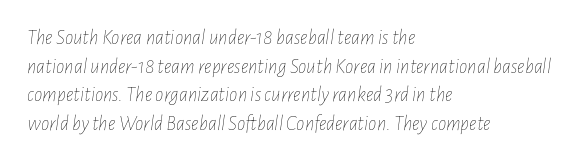
The image shows 21 px text type, italic (leaning right); set left-aligned, normal line spacing (1.36x), normal letter spacing, not underlined.
